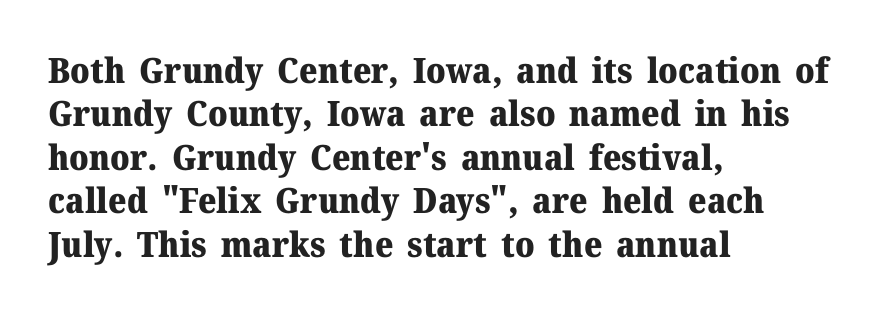
Q: Is the text bold? A: Yes.
Q: Is the text italic (slanted)? A: No, it is upright.
Q: Is the typeface a serif or a sans-serif typeface? A: Serif.
Q: Is the text underlined? A: No.
Q: How is the paragraph aligned? A: Left-aligned.
Q: Is the spacing between letters normal or unusually wide? A: Normal.
Q: Width (condensed, normal, or wide)? A: Normal.
Q: Stroke contrast? A: Medium.
Q: x-height? A: Medium.
Q: Monospaced? A: No.
